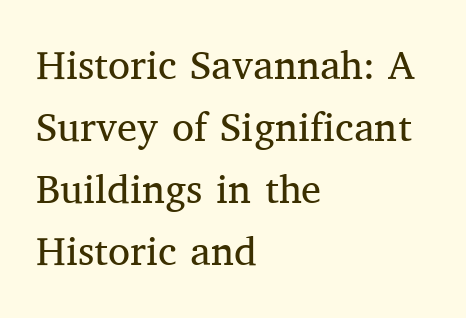
{"serif": "yes", "italic": "no", "bold": "no", "weight": "regular", "width": "normal", "stroke_contrast": "medium", "x_height": "medium", "monospaced": "no", "underline": "no", "align": "left", "line_spacing": "normal", "line_spacing_ratio": 1.55, "letter_spacing": "normal", "letter_spacing_em": 0.0, "glyph_px": 40}
